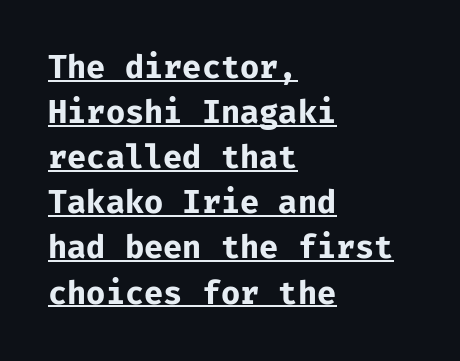
Q: Is the text bold? A: Yes.
Q: Is the text italic (slanted)? A: No, it is upright.
Q: Is the typeface a serif or a sans-serif typeface? A: Sans-serif.
Q: Is the text underlined? A: Yes.
Q: How is the paragraph aligned? A: Left-aligned.
Q: Is the spacing between letters normal or unusually wide? A: Normal.
Q: Is the spacing between lines tight, normal or loose? A: Normal.
Q: Width (condensed, normal, or wide)? A: Normal.
Q: Stroke contrast? A: Low.
Q: x-height? A: Medium.
Q: Monospaced? A: Yes.
